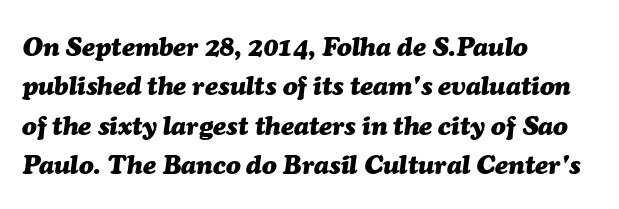
{"italic": "yes", "lean": "right", "slant_degrees": 7, "bold": "yes", "underline": "no", "align": "left", "line_spacing": "normal", "line_spacing_ratio": 1.46, "letter_spacing": "normal", "letter_spacing_em": 0.0, "glyph_px": 27}
